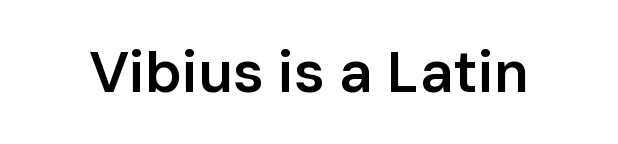
The image shows 58 px semibold sans-serif type, upright; set normal letter spacing, not underlined; low stroke contrast and a medium x-height.
